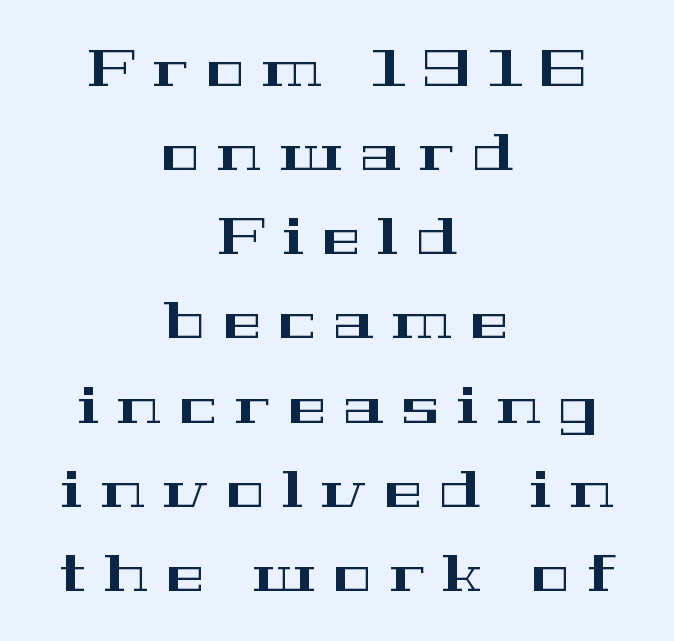
The image shows 51 px wide serif type, upright; set centered, normal line spacing (1.65x), unusually wide letter spacing (+0.35 em), not underlined; high stroke contrast and a medium x-height.
